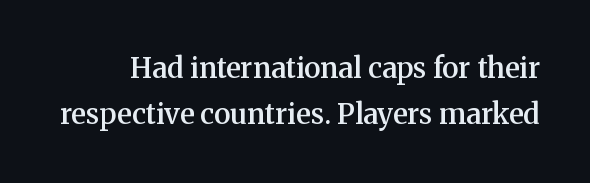
I'd describe the lettering as semibold — firm but not a full bold. The text was rendered using a seriffed face with decorative stroke endings. The rendering uses natural spacing where letterforms have individual widths. This block has exactly the height ordinary leading produces. The type sits square on the baseline with zero lean. Standard letterfit; no display-style spreading of the glyphs.
